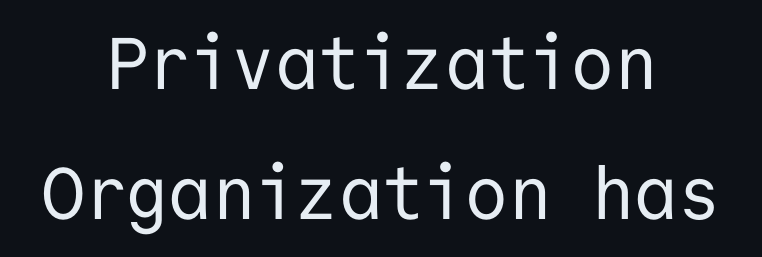
{"serif": "no", "italic": "no", "bold": "no", "weight": "regular", "width": "normal", "stroke_contrast": "low", "x_height": "medium", "monospaced": "yes", "underline": "no", "align": "center", "line_spacing_ratio": 1.78, "letter_spacing": "normal", "letter_spacing_em": 0.0, "glyph_px": 73}
